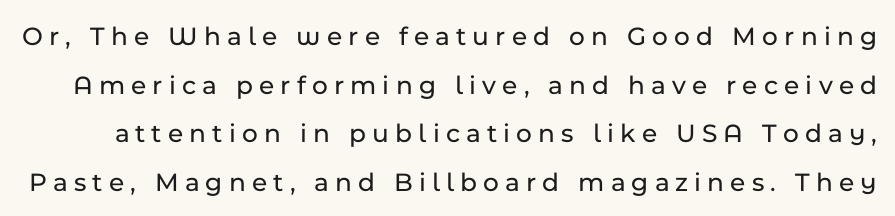
The strip under each line holds only bare page. This is roman type, the default non-slanted kind. The horizontal fit of the characters is loose and conspicuously gappy.
